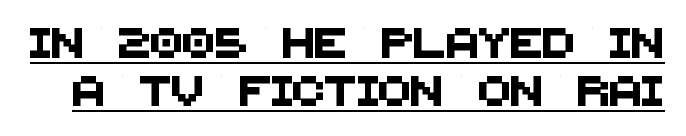
The designer went with a sans here, leaving each stem footless. Spacing verdict: proportional, widths tailored to each character. The rendering uses the underline text-decoration. Nobody touched the tracking dial on this one.
